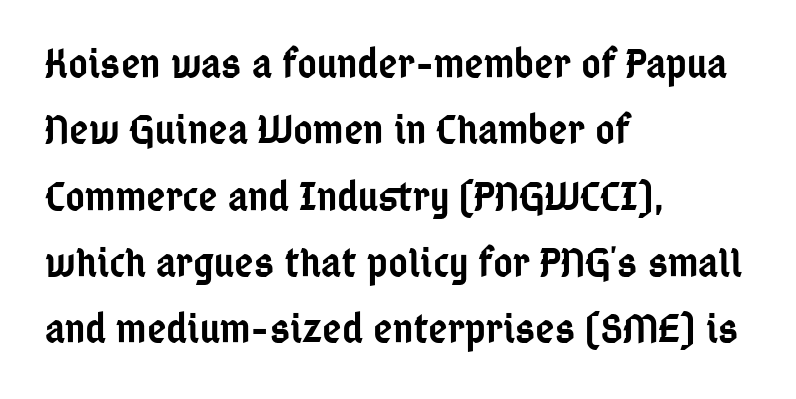
{"serif": "no", "italic": "no", "bold": "semi", "weight": "semibold", "width": "condensed", "stroke_contrast": "low", "x_height": "medium", "monospaced": "no", "underline": "no", "align": "left", "line_spacing": "normal", "line_spacing_ratio": 1.58, "letter_spacing": "normal", "letter_spacing_em": 0.0, "glyph_px": 42}
